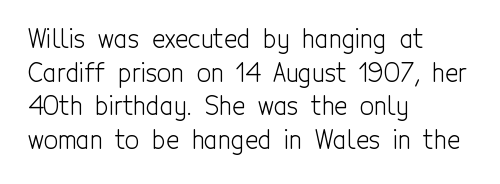
{"italic": "no", "bold": "no", "underline": "no", "align": "left", "line_spacing": "normal", "line_spacing_ratio": 1.35, "letter_spacing": "normal", "letter_spacing_em": 0.0, "glyph_px": 25}
